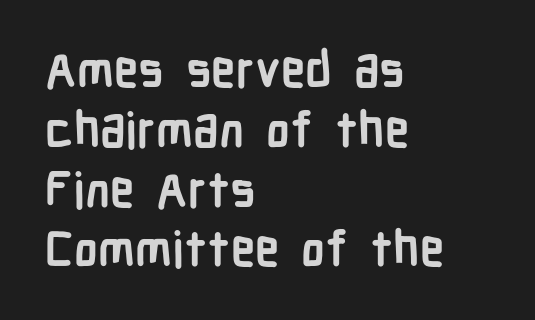
Q: Is the text bold? A: Yes.
Q: Is the text italic (slanted)? A: No, it is upright.
Q: Is the typeface a serif or a sans-serif typeface? A: Sans-serif.
Q: Is the text underlined? A: No.
Q: How is the paragraph aligned? A: Left-aligned.
Q: Is the spacing between letters normal or unusually wide? A: Normal.
Q: Width (condensed, normal, or wide)? A: Condensed.
Q: Stroke contrast? A: Low.
Q: x-height? A: Medium.
Q: Monospaced? A: No.
